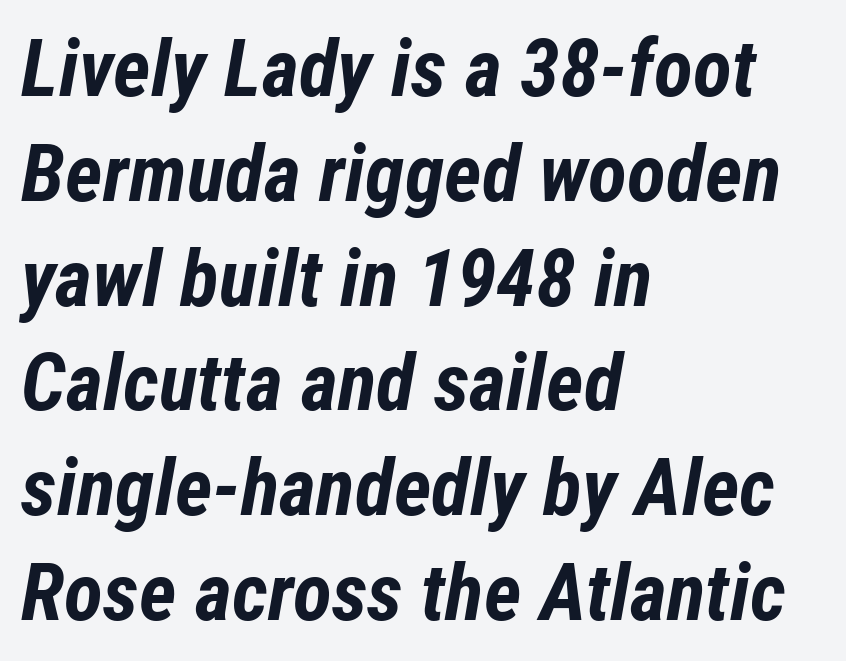
Q: Is the text bold? A: Yes.
Q: Is the text italic (slanted)? A: Yes, it leans right by about 12 degrees.
Q: Is the text underlined? A: No.
Q: How is the paragraph aligned? A: Left-aligned.
Q: Is the spacing between letters normal or unusually wide? A: Normal.
Q: Is the spacing between lines tight, normal or loose? A: Normal.
Q: Width (condensed, normal, or wide)? A: Condensed.
Q: Stroke contrast? A: Low.
Q: x-height? A: Medium.
Q: Monospaced? A: No.
